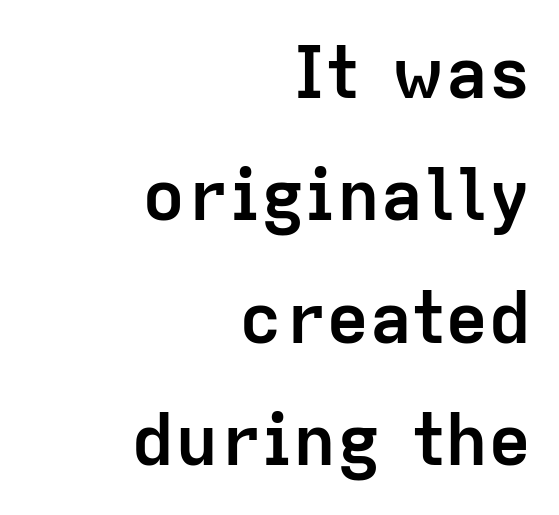
Line spacing here is normal. Classification — sans serif. Letters rest on an invisible, unmarked baseline. Think of a printed novel: that variable character pitch is what you see here. A dark, heavy texture on the line: the type is bold.
